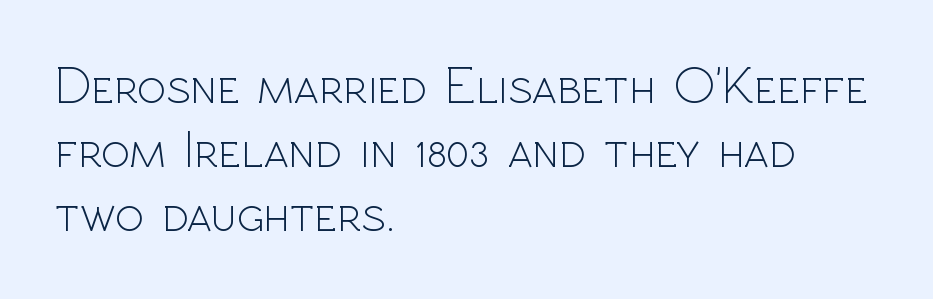
These glyphs show unthickened strokes, regular width or finer. Every stem runs plumb, perpendicular to the baseline. This sample uses a sans-serif face. No extra tracking has been applied to these lines. The space directly below the letters is spotless.
